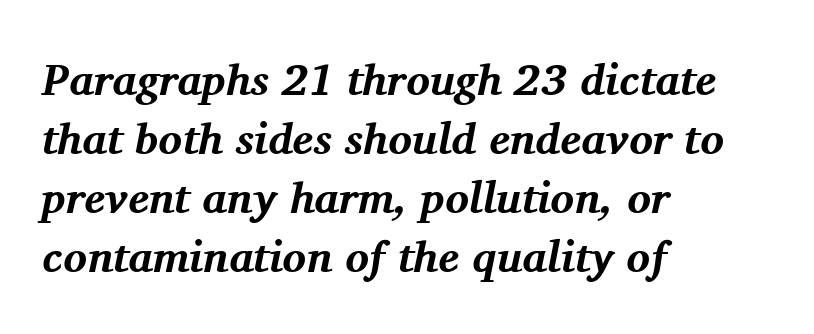
Q: Is the text bold? A: Yes.
Q: Is the text italic (slanted)? A: Yes, it leans right by about 11 degrees.
Q: Is the typeface a serif or a sans-serif typeface? A: Serif.
Q: Is the text underlined? A: No.
Q: How is the paragraph aligned? A: Left-aligned.
Q: Is the spacing between letters normal or unusually wide? A: Normal.
Q: Is the spacing between lines tight, normal or loose? A: Normal.
Q: Width (condensed, normal, or wide)? A: Normal.
Q: Stroke contrast? A: Medium.
Q: x-height? A: Medium.
Q: Monospaced? A: No.
